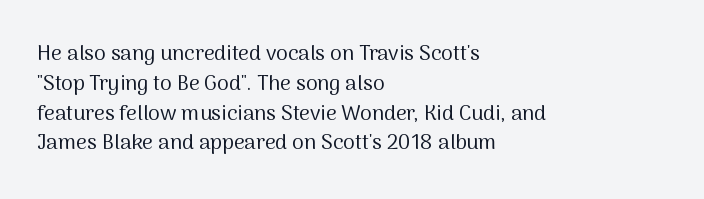
Quick note: interline space is typical. Nothing unusual about the tracking: characters are spaced as the font intends. Unmarked baselines from the first word to the last. No italicization has been applied; the sample stays upright.
